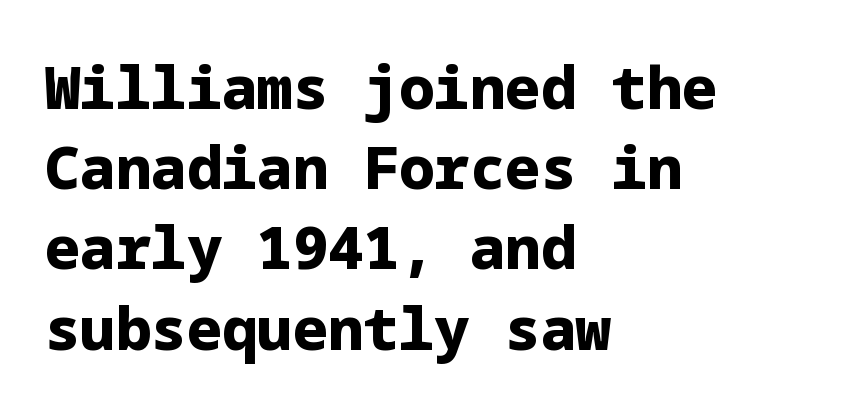
Successive baselines arrive at the customary interval. Examine the stroke ends and you'll find no serifs. The gaps between neighbouring characters are ordinary and unremarkable. A student would call this left alignment; a typographer would say flush left, rag right.
